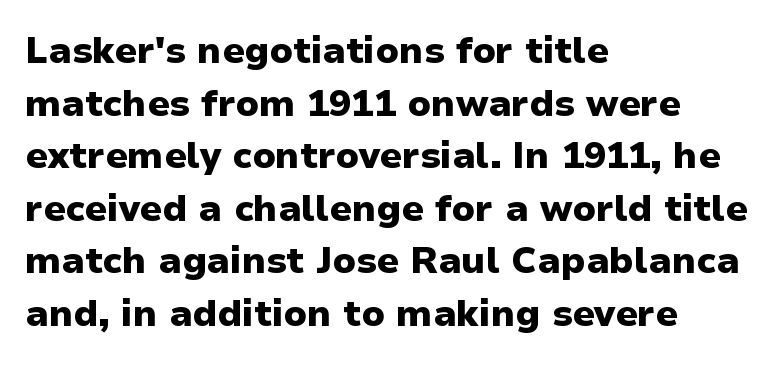
Does the lettering tilt? It doesn't — this is upright. Letters rest on an invisible, unmarked baseline. Strong, thick strokes mark this as bold type. In terms of leading, this rendering sits right in the middle. Each letter's strokes conclude bluntly, with no projecting serifs.
